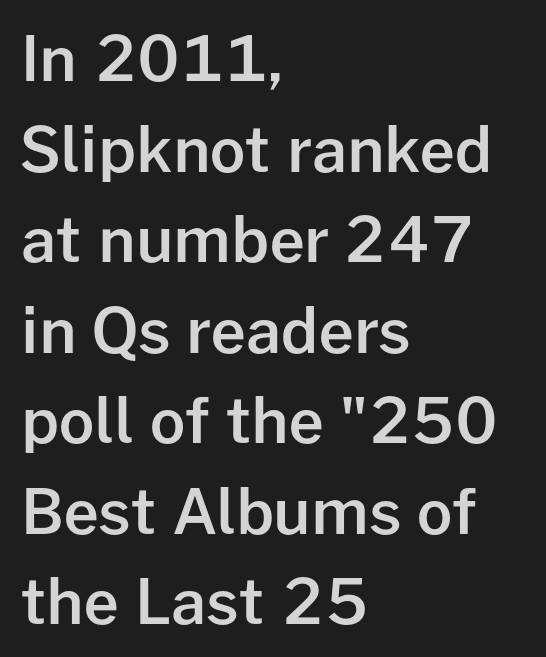
The face used here is rendered with its standard letterfit. A classic flush-left, rag-right setting is used for this passage. Style check: upright. Firm but not heavy-handed strokes: this text is semibold. Regular leading. Do the characters align in a grid? No, the font is proportional.
